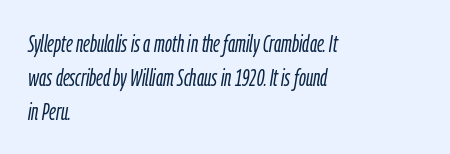
Q: Is the text bold? A: No.
Q: Is the text italic (slanted)? A: Yes, it leans right by about 9 degrees.
Q: Is the text underlined? A: No.
Q: How is the paragraph aligned? A: Left-aligned.
Q: Is the spacing between letters normal or unusually wide? A: Normal.
Q: Is the spacing between lines tight, normal or loose? A: Normal.
